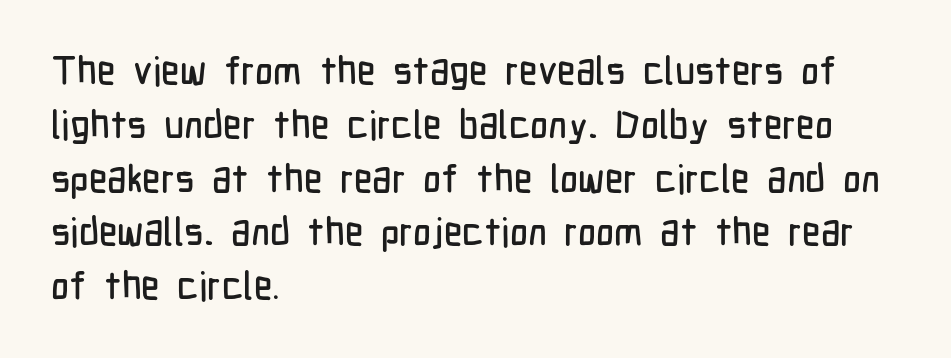
The image shows 39 px condensed sans-serif type, upright; set left-aligned, normal line spacing (1.38x), normal letter spacing, not underlined; low stroke contrast and a medium x-height.
